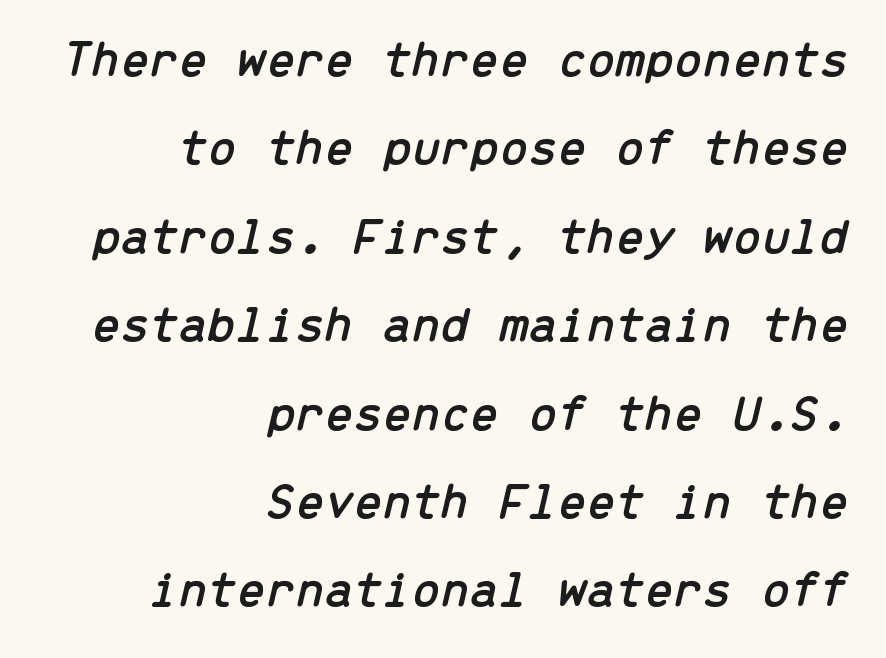
The image shows 52 px text type, italic (leaning right), monospaced; set right-aligned, normal line spacing (1.7x), normal letter spacing, not underlined; low stroke contrast and a medium x-height.
